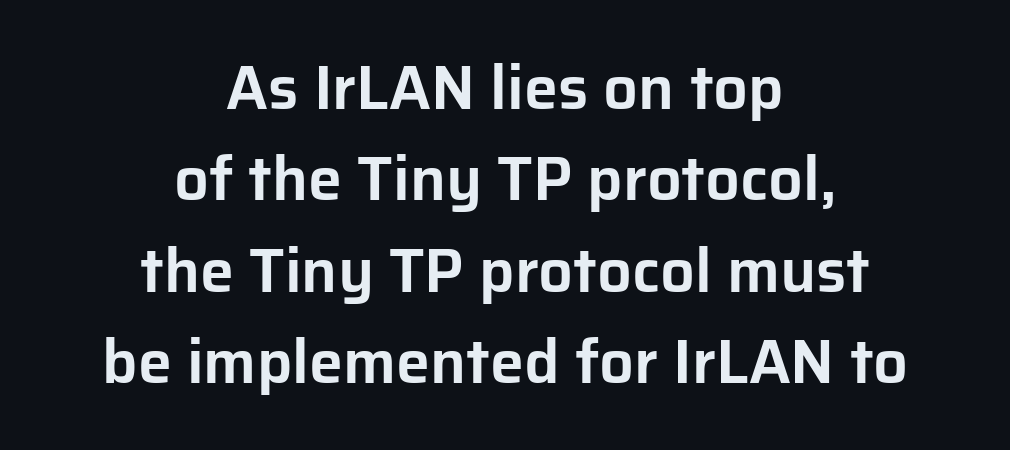
Q: Is the text italic (slanted)? A: No, it is upright.
Q: Is the typeface a serif or a sans-serif typeface? A: Sans-serif.
Q: Is the text underlined? A: No.
Q: How is the paragraph aligned? A: Centered.
Q: Is the spacing between letters normal or unusually wide? A: Normal.
Q: Is the spacing between lines tight, normal or loose? A: Normal.
Q: Width (condensed, normal, or wide)? A: Normal.
Q: Stroke contrast? A: Low.
Q: x-height? A: Medium.
Q: Monospaced? A: No.
